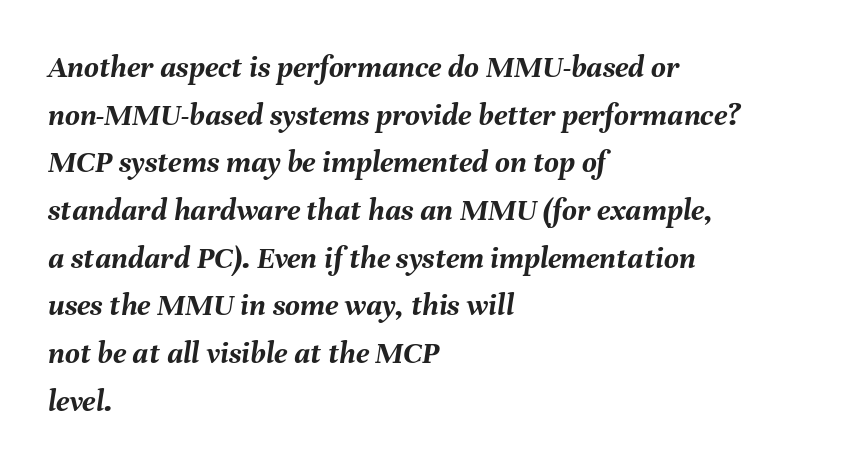
Weight: bold. Descender tails drop into unmarked territory. The whole block is typeset with a tilt. The face used here is proportionally spaced, like ordinary book or web type. Leading: standard. These lines stack with their left ends in a neat column.
